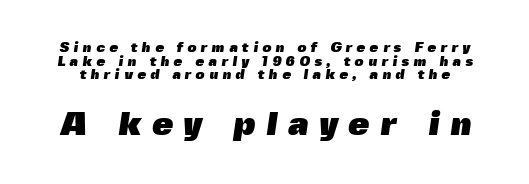
{"serif": "no", "bold": "yes", "weight": "heavy", "width": "normal", "x_height": "medium", "monospaced": "no", "underline": "no", "line_spacing": "tight", "line_spacing_ratio": 0.98, "letter_spacing": "wide", "letter_spacing_em": 0.31, "larger_block": "second", "size_ratio": 2.43, "glyph_px": 34}
